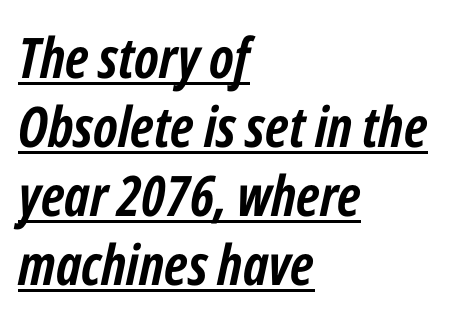
The image shows 56 px semibold, condensed type, italic (leaning right); set left-aligned, line spacing 1.23x, normal letter spacing, underlined; low stroke contrast and a medium x-height.
